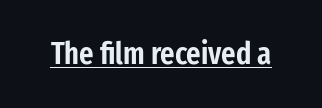
Think of a printed novel: that variable character pitch is what you see here. The sample's only ornament is a line tracing under the words. Vertical strokes here are truly vertical. Letterform terminals end flat and unadorned throughout the passage. Nobody touched the tracking dial on this one.
